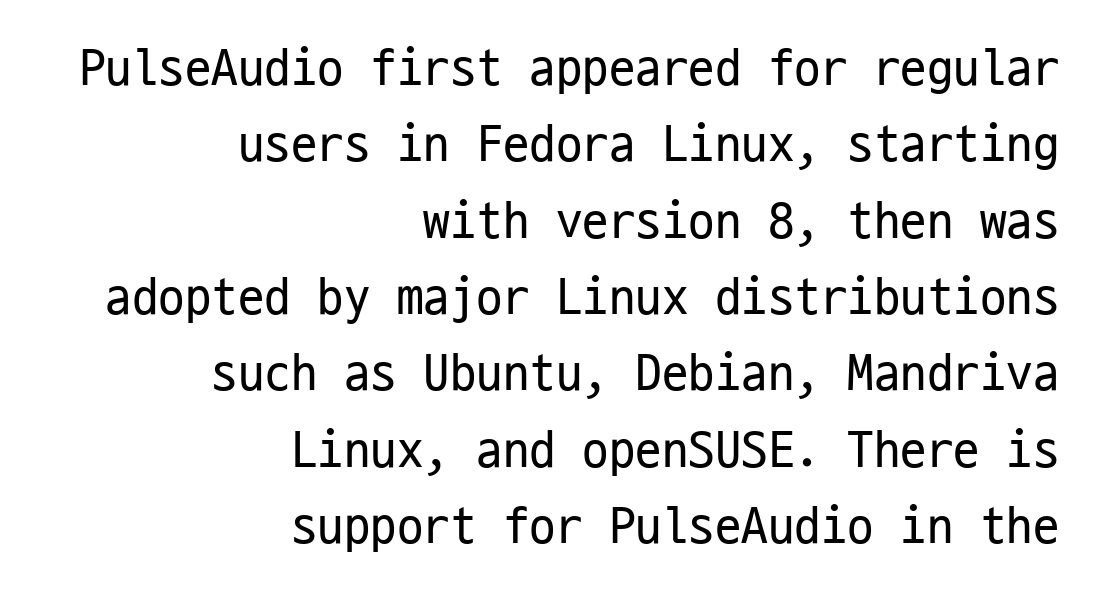
{"serif": "no", "italic": "no", "bold": "no", "weight": "regular", "width": "condensed", "stroke_contrast": "low", "x_height": "medium", "monospaced": "yes", "underline": "no", "align": "right", "line_spacing": "normal", "line_spacing_ratio": 1.44, "letter_spacing": "normal", "letter_spacing_em": 0.0, "glyph_px": 53}
